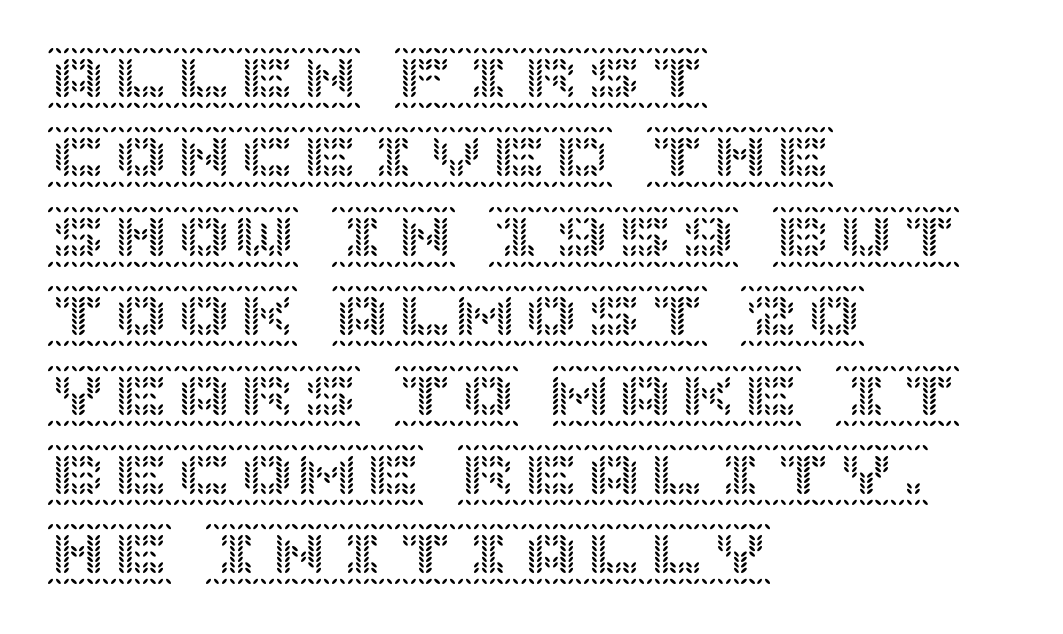
{"italic": "no", "width": "normal", "x_height": "large", "underline": "no", "align": "left", "line_spacing": "normal", "line_spacing_ratio": 1.26, "letter_spacing": "normal", "letter_spacing_em": 0.0, "glyph_px": 63}
